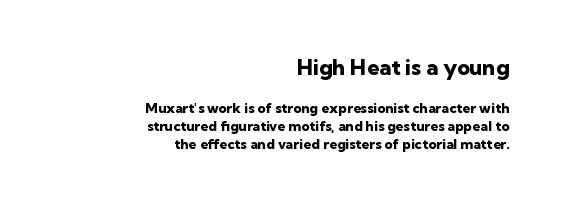
The image shows 22 px bold type, upright; set right-aligned, normal line spacing (1.29x), normal letter spacing, not underlined; the first (top) block is 1.57x larger.
